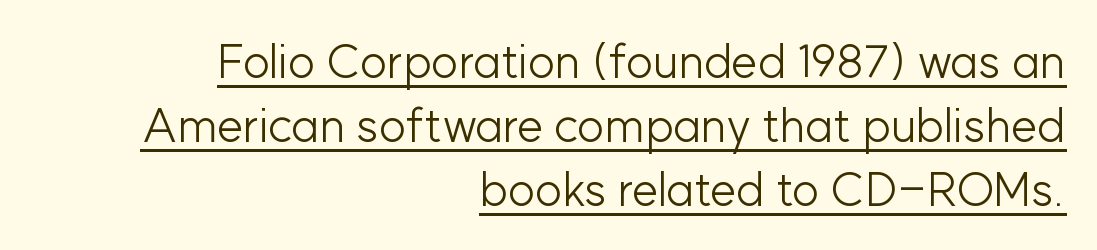
The image shows 47 px light sans-serif type, upright; set right-aligned, normal line spacing (1.36x), normal letter spacing, underlined; low stroke contrast and a medium x-height.
